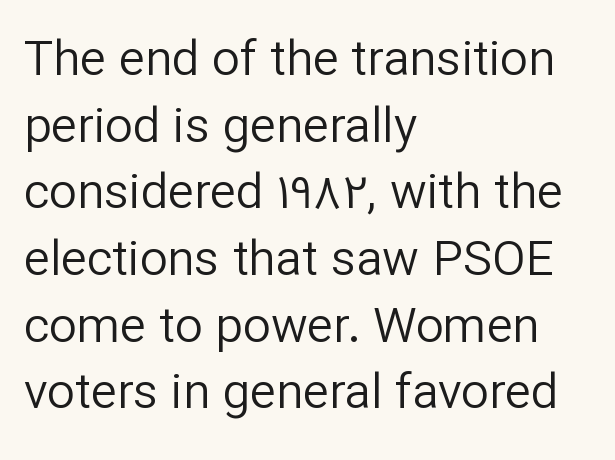
Stem width sits at or under what a default text font uses. What kind of face is this? One without serifs — a sans. Check the space under the baseline: it is left empty. The axis of the letterforms is exactly vertical.
